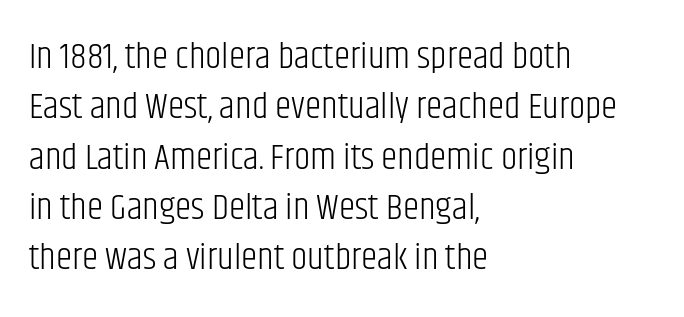
The image shows 37 px light, condensed sans-serif type, upright; set left-aligned, normal line spacing (1.36x), normal letter spacing, not underlined; low stroke contrast and a large x-height.
